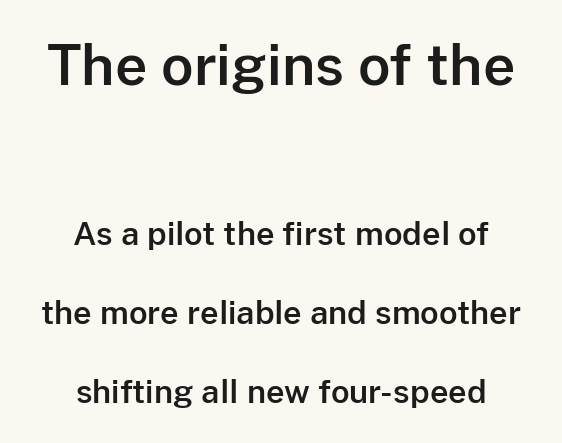
The image shows 56 px sans-serif type, upright; set centered, loose line spacing (2.47x), normal letter spacing, not underlined; the first (top) block is 1.75x larger; low stroke contrast and a medium x-height.
